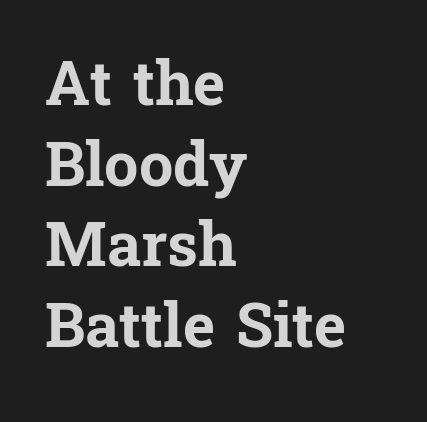
Each row of text sits above clean, open space. Compared with typical paragraphs, the rows here are spaced about the same. No italicization has been applied; the sample stays upright. Here the glyphs are tracked normally, forming tight word shapes. This rendering employs a face with finishing strokes, i.e., a serif.
